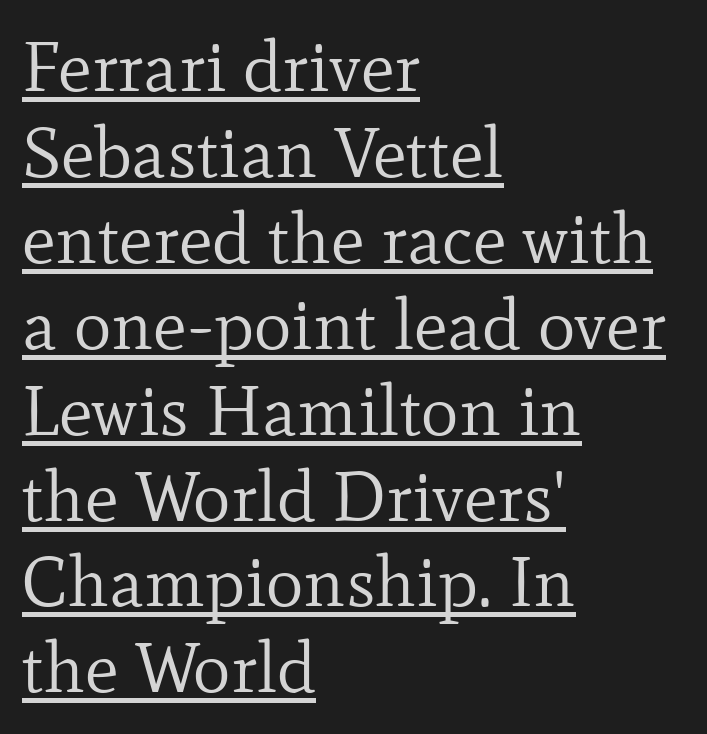
The image shows 71 px regular-weight serif type, upright; set left-aligned, line spacing 1.21x, normal letter spacing, underlined; low stroke contrast and a small x-height.
